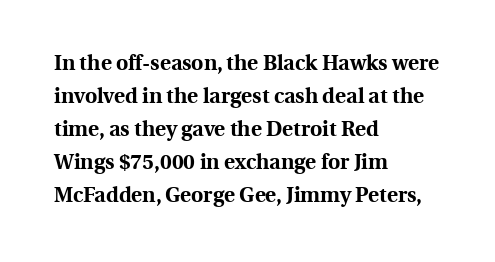
The sample has been set heavy, in full bold. Any mark beneath the type? The region is blank. The ragged edge is on the right, which tells us the setting is flush left. This sample uses plain, unmodified letter spacing. Posture: vertical. Does the leading feel generous? No, just average.
